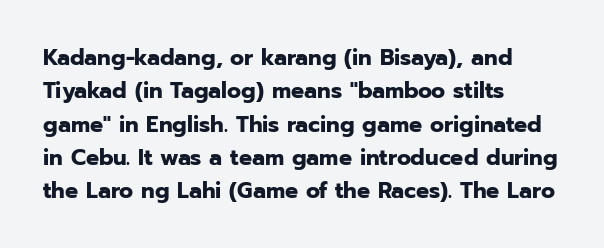
{"italic": "no", "bold": "yes", "underline": "no", "align": "left", "line_spacing": "normal", "line_spacing_ratio": 1.45, "letter_spacing": "normal", "letter_spacing_em": 0.0, "glyph_px": 23}
